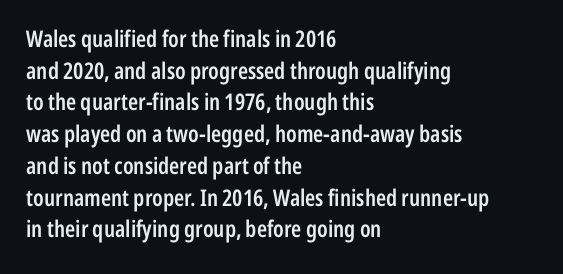
{"italic": "no", "bold": "semi", "underline": "no", "align": "left", "line_spacing": "normal", "line_spacing_ratio": 1.38, "letter_spacing": "normal", "letter_spacing_em": 0.0, "glyph_px": 23}
